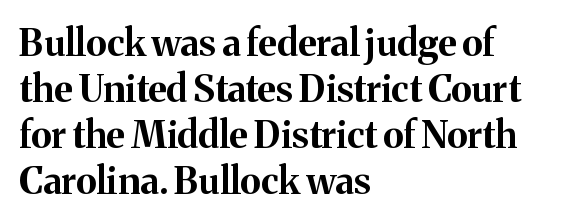
{"serif": "yes", "italic": "no", "bold": "yes", "weight": "bold", "width": "normal", "stroke_contrast": "medium", "x_height": "medium", "monospaced": "no", "underline": "no", "align": "left", "line_spacing_ratio": 1.24, "letter_spacing": "normal", "letter_spacing_em": 0.0, "glyph_px": 37}
